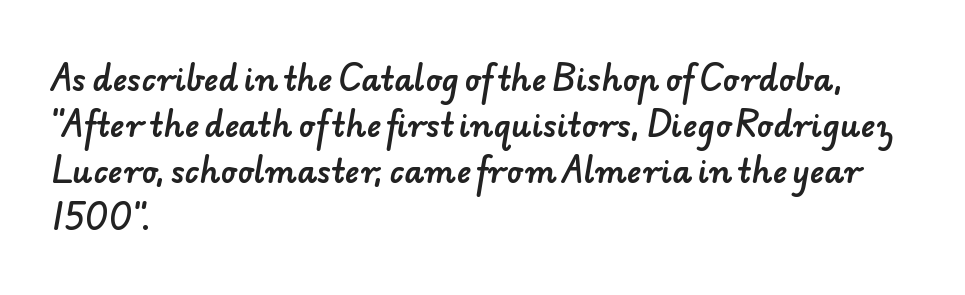
{"serif": "no", "width": "normal", "stroke_contrast": "low", "x_height": "small", "monospaced": "no", "underline": "no", "align": "left", "line_spacing": "normal", "line_spacing_ratio": 1.49, "letter_spacing": "normal", "letter_spacing_em": 0.0, "glyph_px": 31}
